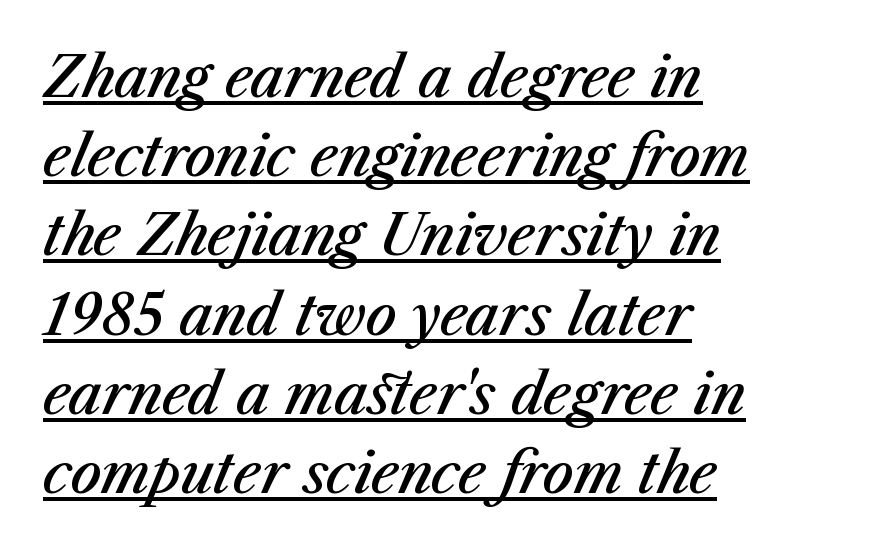
The image shows 55 px semibold type, italic (leaning right); set left-aligned, normal line spacing (1.44x), normal letter spacing, underlined; medium stroke contrast and a medium x-height.
